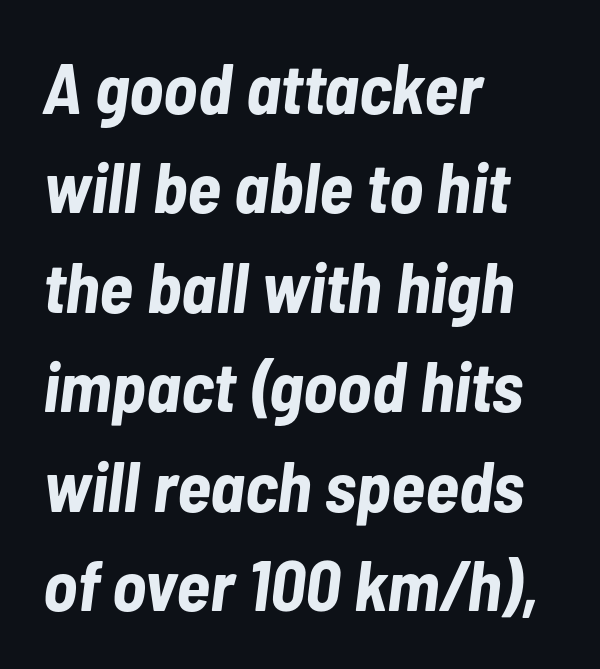
Its strokes are broad and dark, the hallmark of bold type. Varying glyph widths throughout — classic text-font behaviour. Clear beneath every line of the passage. A typesetter would call this leading conventional body-copy spacing. Line starts are locked; line ends wander. How are the letters spaced? Ordinarily, with no added tracking.
